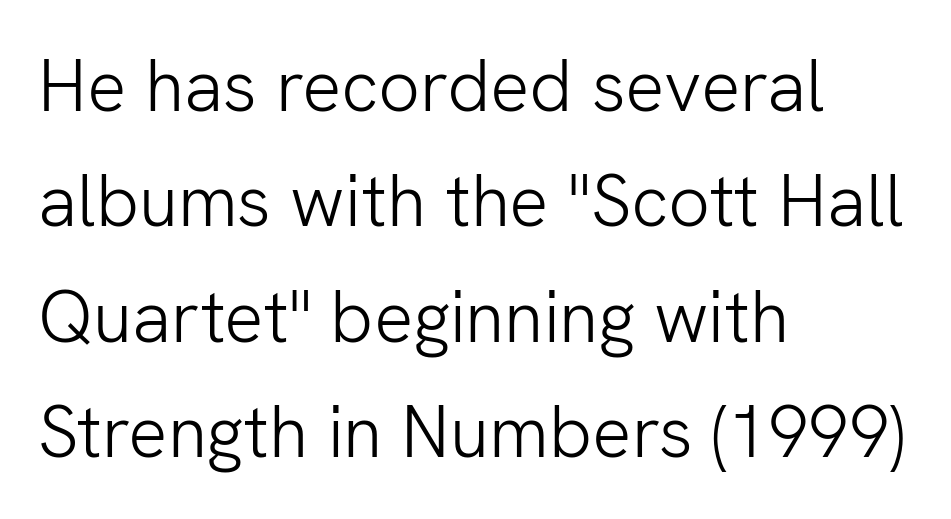
{"serif": "no", "italic": "no", "bold": "no", "weight": "light", "width": "normal", "stroke_contrast": "low", "x_height": "medium", "monospaced": "no", "underline": "no", "align": "left", "line_spacing": "normal", "line_spacing_ratio": 1.58, "letter_spacing": "normal", "letter_spacing_em": 0.0, "glyph_px": 73}
